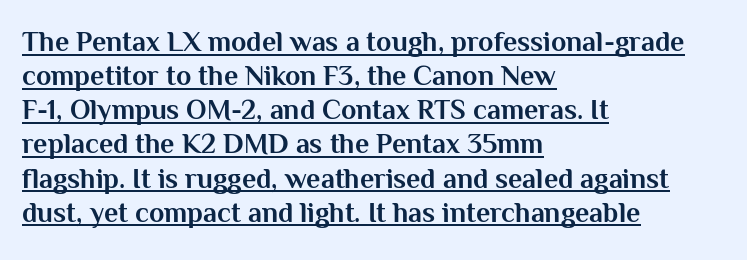
Q: Is the text bold? A: Yes.
Q: Is the text italic (slanted)? A: No, it is upright.
Q: Is the typeface a serif or a sans-serif typeface? A: Sans-serif.
Q: Is the text underlined? A: Yes.
Q: How is the paragraph aligned? A: Left-aligned.
Q: Is the spacing between letters normal or unusually wide? A: Normal.
Q: Width (condensed, normal, or wide)? A: Normal.
Q: Stroke contrast? A: Medium.
Q: x-height? A: Medium.
Q: Monospaced? A: No.
